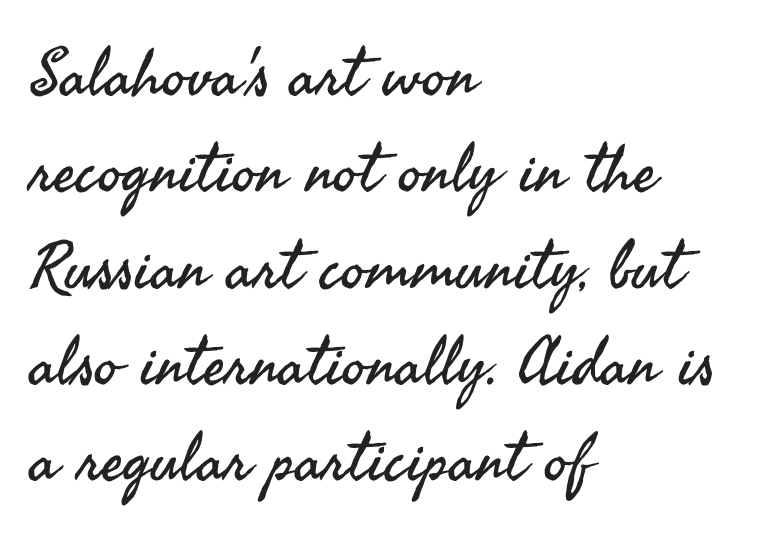
Q: Is the text bold? A: No.
Q: Is the text italic (slanted)? A: Yes.
Q: Is the typeface a serif or a sans-serif typeface? A: Sans-serif.
Q: Is the text underlined? A: No.
Q: How is the paragraph aligned? A: Left-aligned.
Q: Is the spacing between letters normal or unusually wide? A: Normal.
Q: Is the spacing between lines tight, normal or loose? A: Normal.
Q: Width (condensed, normal, or wide)? A: Normal.
Q: Stroke contrast? A: Medium.
Q: x-height? A: Small.
Q: Monospaced? A: No.
